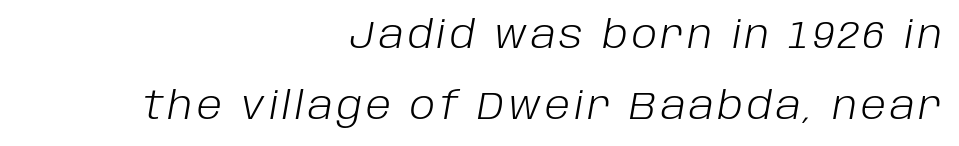
Q: Is the text bold? A: No.
Q: Is the text italic (slanted)? A: Yes, it leans right by about 10 degrees.
Q: Is the text underlined? A: No.
Q: How is the paragraph aligned? A: Right-aligned.
Q: Width (condensed, normal, or wide)? A: Normal.
Q: Stroke contrast? A: Low.
Q: x-height? A: Large.
Q: Monospaced? A: No.
